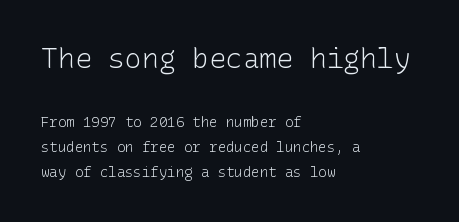
{"serif": "no", "italic": "no", "bold": "no", "weight": "light", "width": "normal", "stroke_contrast": "low", "x_height": "medium", "underline": "no", "align": "left", "line_spacing_ratio": 1.77, "letter_spacing": "normal", "letter_spacing_em": 0.0, "larger_block": "first", "size_ratio": 2.0, "glyph_px": 28}
